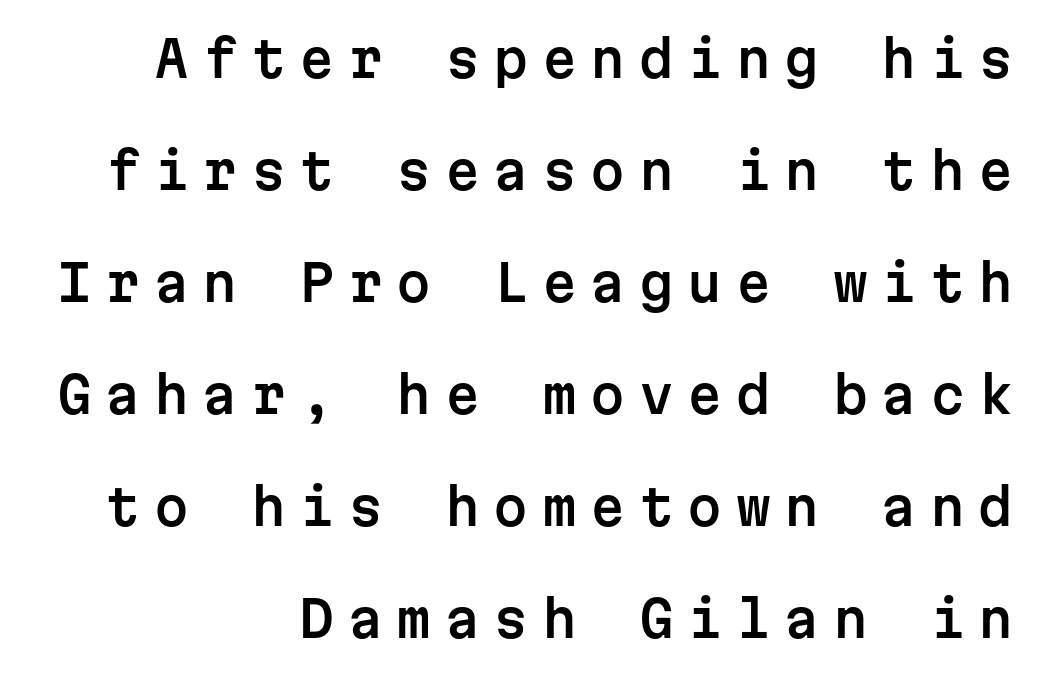
{"serif": "no", "italic": "no", "width": "normal", "stroke_contrast": "low", "x_height": "medium", "monospaced": "yes", "underline": "no", "align": "right", "line_spacing": "loose", "line_spacing_ratio": 2.24, "letter_spacing": "wide", "letter_spacing_em": 0.27, "glyph_px": 50}
